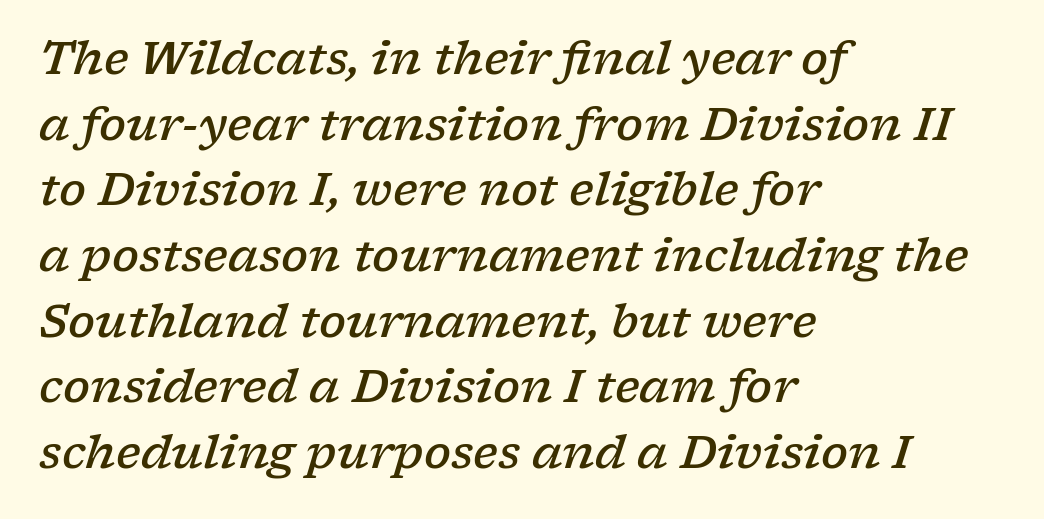
The image shows 45 px semibold, wide serif type, italic (leaning right); set left-aligned, normal line spacing (1.46x), normal letter spacing, not underlined; low stroke contrast and a medium x-height.
